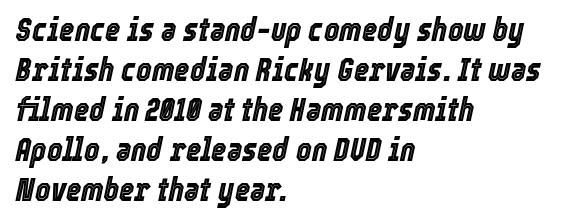
The image shows 33 px condensed type, italic (leaning right); set left-aligned, line spacing 1.21x, normal letter spacing, not underlined; a medium x-height.
